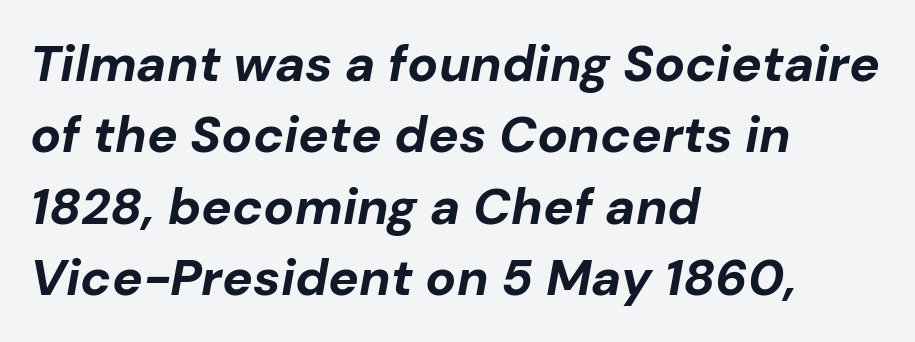
{"italic": "yes", "lean": "right", "slant_degrees": 10, "bold": "yes", "weight": "bold", "width": "normal", "stroke_contrast": "low", "x_height": "medium", "monospaced": "no", "underline": "no", "align": "left", "line_spacing": "normal", "line_spacing_ratio": 1.4, "letter_spacing": "normal", "letter_spacing_em": 0.0, "glyph_px": 51}
